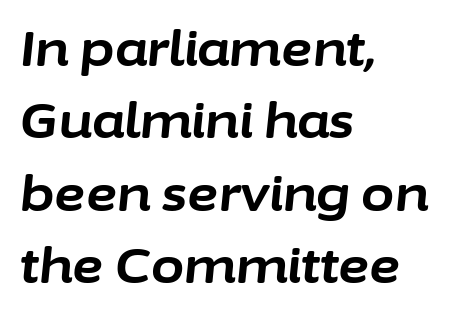
The image shows 48 px bold type, italic (leaning right); set left-aligned, normal line spacing (1.51x), normal letter spacing, not underlined; low stroke contrast and a medium x-height.
